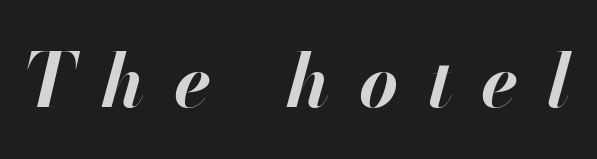
Q: Is the text bold? A: Yes.
Q: Is the text italic (slanted)? A: Yes, it leans right by about 13 degrees.
Q: Is the text underlined? A: No.
Q: Is the spacing between letters normal or unusually wide? A: Unusually wide.
Q: Width (condensed, normal, or wide)? A: Normal.
Q: Stroke contrast? A: High.
Q: x-height? A: Small.
Q: Monospaced? A: No.
